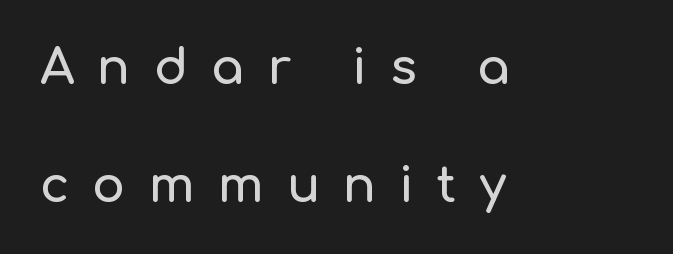
Q: Is the text italic (slanted)? A: No, it is upright.
Q: Is the typeface a serif or a sans-serif typeface? A: Sans-serif.
Q: Is the text underlined? A: No.
Q: How is the paragraph aligned? A: Left-aligned.
Q: Is the spacing between letters normal or unusually wide? A: Unusually wide.
Q: Is the spacing between lines tight, normal or loose? A: Loose.
Q: Width (condensed, normal, or wide)? A: Normal.
Q: Stroke contrast? A: Low.
Q: x-height? A: Medium.
Q: Monospaced? A: No.
